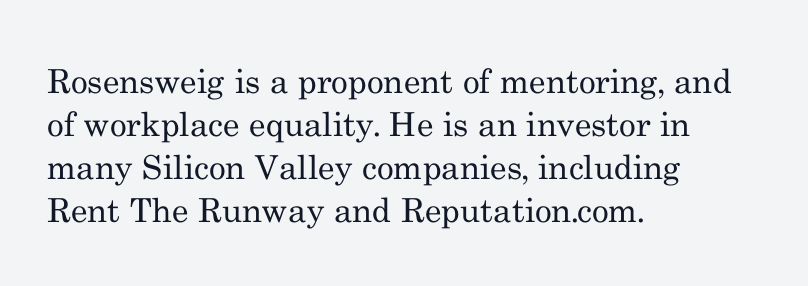
Q: Is the text bold? A: No.
Q: Is the text italic (slanted)? A: No, it is upright.
Q: Is the typeface a serif or a sans-serif typeface? A: Serif.
Q: Is the text underlined? A: No.
Q: How is the paragraph aligned? A: Left-aligned.
Q: Is the spacing between letters normal or unusually wide? A: Normal.
Q: Is the spacing between lines tight, normal or loose? A: Normal.
Q: Width (condensed, normal, or wide)? A: Normal.
Q: Stroke contrast? A: Medium.
Q: x-height? A: Small.
Q: Monospaced? A: No.
